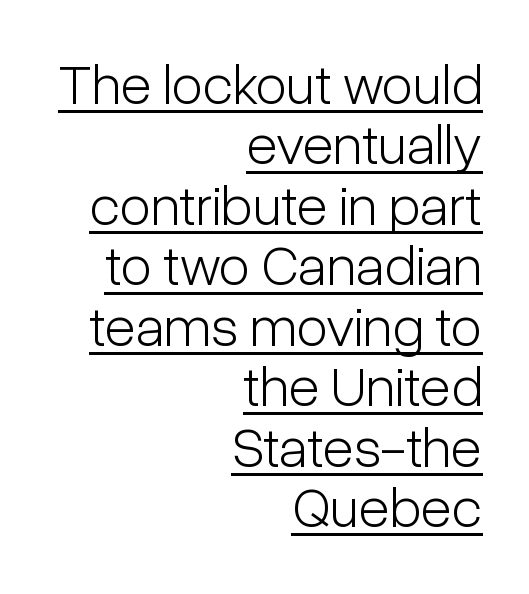
{"serif": "no", "italic": "no", "bold": "no", "weight": "light", "width": "condensed", "stroke_contrast": "low", "x_height": "medium", "monospaced": "no", "underline": "yes", "align": "right", "line_spacing": "tight", "line_spacing_ratio": 1.06, "letter_spacing": "normal", "letter_spacing_em": 0.0, "glyph_px": 57}
